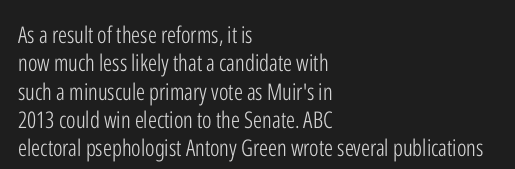
Nobody touched the tracking dial on this one. Visually the block forms a straight wall on the left and a jagged coastline on the right. Posture: upright roman. Beneath every word, the page is bare.
